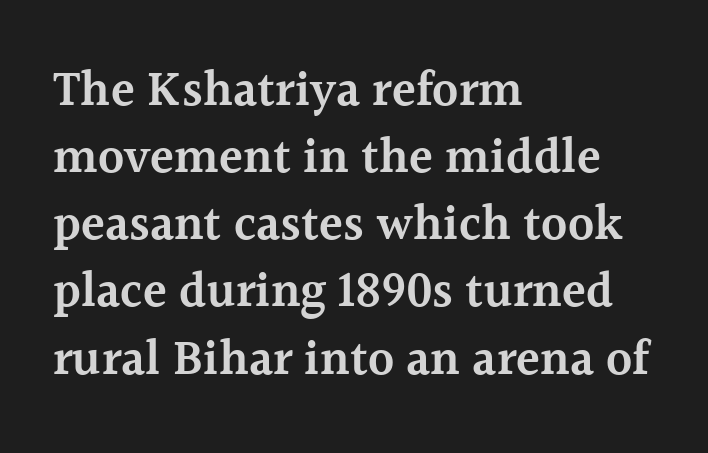
{"serif": "yes", "italic": "no", "bold": "semi", "weight": "semibold", "width": "normal", "x_height": "medium", "monospaced": "no", "underline": "no", "align": "left", "line_spacing": "normal", "line_spacing_ratio": 1.37, "letter_spacing": "normal", "letter_spacing_em": 0.0, "glyph_px": 49}
